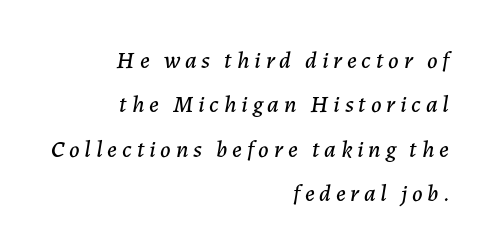
The image shows 24 px text type, italic (leaning right); set right-aligned, line spacing 1.85x, unusually wide letter spacing (+0.2 em), not underlined.
